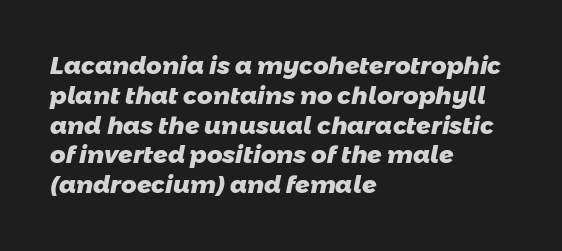
Q: Is the text bold? A: Yes.
Q: Is the text underlined? A: No.
Q: How is the paragraph aligned? A: Left-aligned.
Q: Is the spacing between letters normal or unusually wide? A: Normal.
